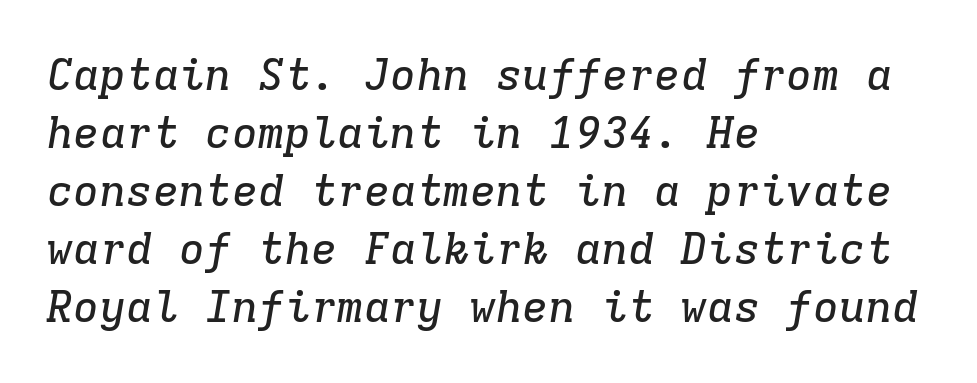
The typeface chosen for these lines features serifs. Each line starts at the same left margin while the right side varies. Do the characters align in a grid? Yes, the font is monospaced. Glance below the letters and you will spot only blank space. Words appear dense and cohesive because spacing is normal. The space between consecutive lines is moderate.
